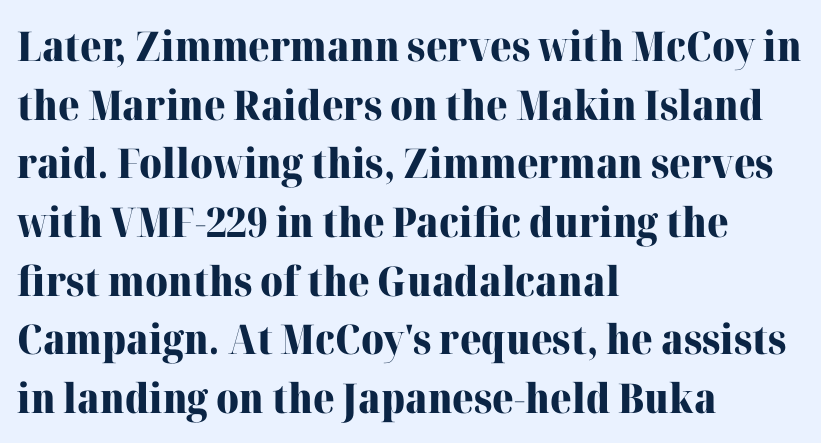
{"serif": "yes", "italic": "no", "bold": "yes", "weight": "heavy", "width": "normal", "stroke_contrast": "high", "x_height": "medium", "monospaced": "no", "underline": "no", "align": "left", "line_spacing": "normal", "line_spacing_ratio": 1.43, "letter_spacing": "normal", "letter_spacing_em": 0.0, "glyph_px": 41}
